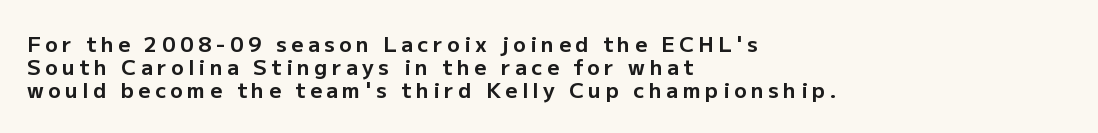
{"italic": "no", "bold": "yes", "underline": "no", "align": "left", "line_spacing": "tight", "line_spacing_ratio": 1.1, "letter_spacing": "wide", "letter_spacing_em": 0.21, "glyph_px": 21}
